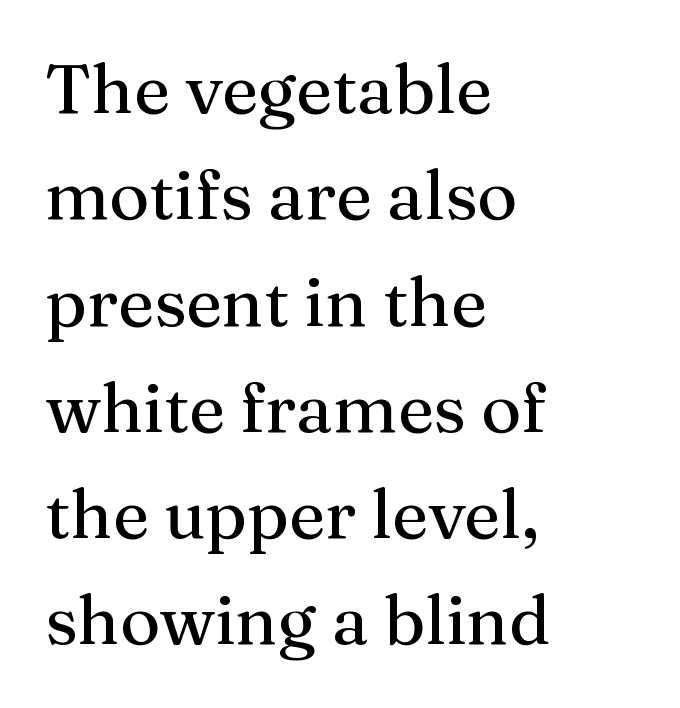
The image shows 69 px serif type, upright; set left-aligned, normal line spacing (1.54x), normal letter spacing, not underlined; medium stroke contrast and a medium x-height.
